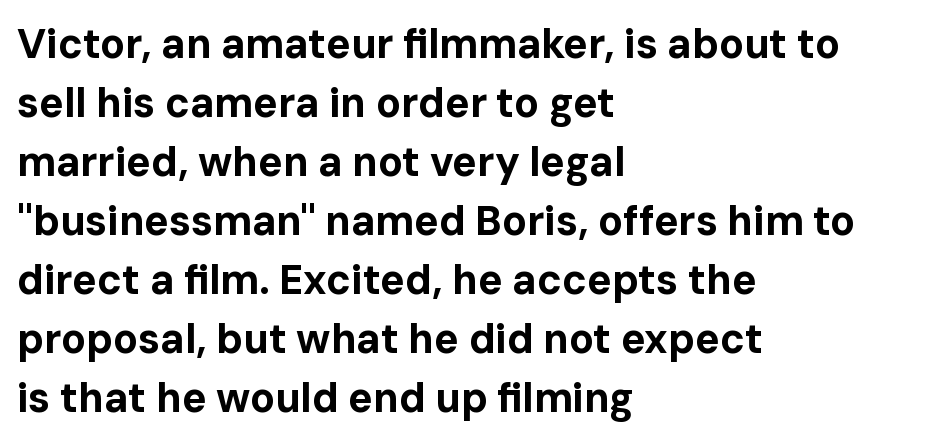
Q: Is the text bold? A: Yes.
Q: Is the text italic (slanted)? A: No, it is upright.
Q: Is the typeface a serif or a sans-serif typeface? A: Sans-serif.
Q: Is the text underlined? A: No.
Q: How is the paragraph aligned? A: Left-aligned.
Q: Is the spacing between letters normal or unusually wide? A: Normal.
Q: Is the spacing between lines tight, normal or loose? A: Normal.
Q: Width (condensed, normal, or wide)? A: Normal.
Q: Stroke contrast? A: Low.
Q: x-height? A: Medium.
Q: Monospaced? A: No.
